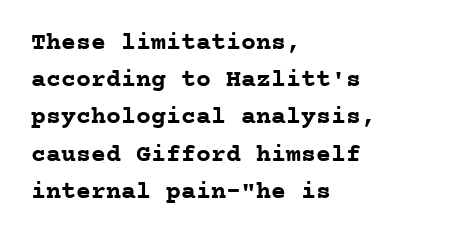
Q: Is the text bold? A: Yes.
Q: Is the text italic (slanted)? A: No, it is upright.
Q: Is the text underlined? A: No.
Q: How is the paragraph aligned? A: Left-aligned.
Q: Is the spacing between letters normal or unusually wide? A: Normal.
Q: Is the spacing between lines tight, normal or loose? A: Normal.
